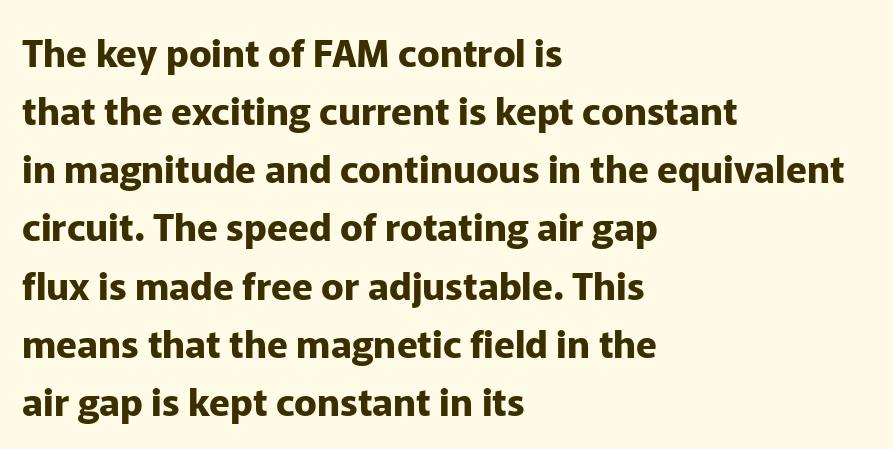
Q: Is the text bold? A: Yes.
Q: Is the text italic (slanted)? A: No, it is upright.
Q: Is the typeface a serif or a sans-serif typeface? A: Sans-serif.
Q: Is the text underlined? A: No.
Q: How is the paragraph aligned? A: Left-aligned.
Q: Is the spacing between letters normal or unusually wide? A: Normal.
Q: Is the spacing between lines tight, normal or loose? A: Normal.
Q: Width (condensed, normal, or wide)? A: Normal.
Q: Stroke contrast? A: Low.
Q: x-height? A: Medium.
Q: Monospaced? A: No.
